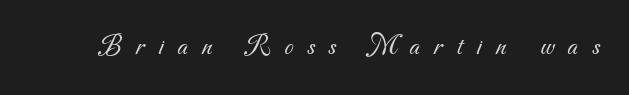
The image shows 29 px light sans-serif type; set unusually wide letter spacing (+0.48 em), not underlined; medium stroke contrast and a small x-height.
